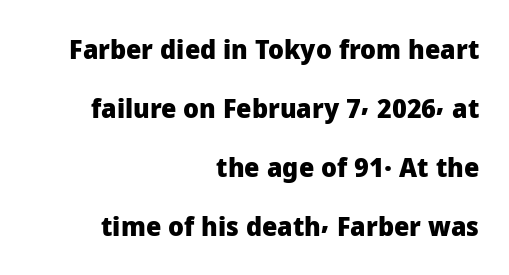
Q: Is the text bold? A: Yes.
Q: Is the text italic (slanted)? A: No, it is upright.
Q: Is the text underlined? A: No.
Q: How is the paragraph aligned? A: Right-aligned.
Q: Is the spacing between letters normal or unusually wide? A: Normal.
Q: Is the spacing between lines tight, normal or loose? A: Loose.
